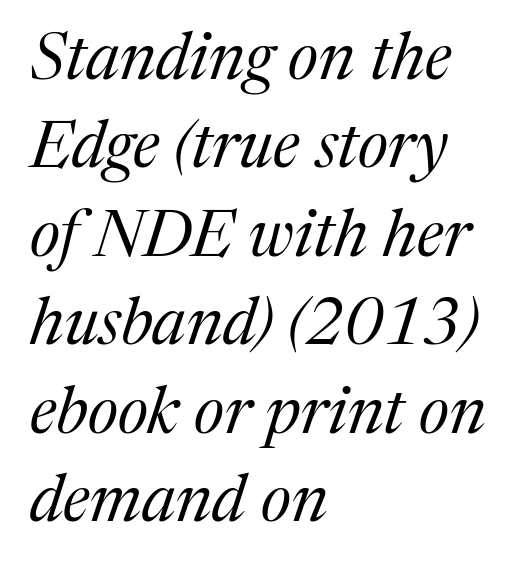
The image shows 66 px regular-weight serif type, italic (leaning right); set left-aligned, normal line spacing (1.34x), normal letter spacing, not underlined; medium stroke contrast and a medium x-height.
